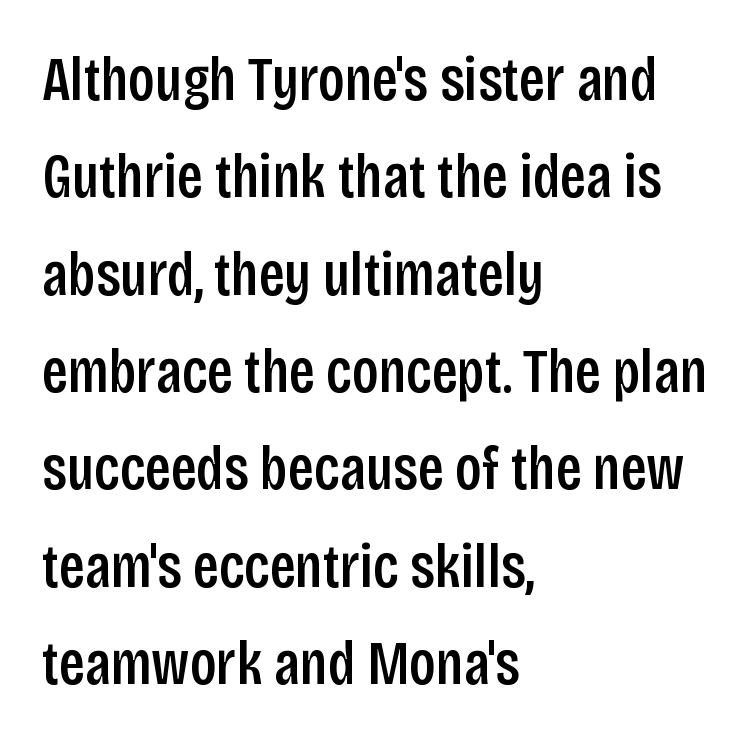
The image shows 62 px condensed sans-serif type, upright; set left-aligned, normal line spacing (1.57x), normal letter spacing, not underlined; low stroke contrast and a large x-height.
